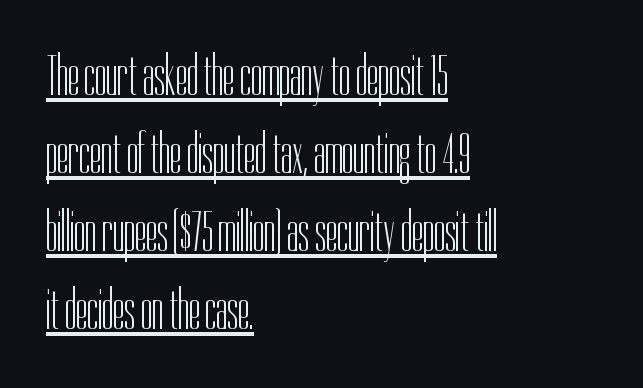
{"serif": "no", "italic": "no", "bold": "no", "weight": "light", "width": "condensed", "stroke_contrast": "low", "x_height": "medium", "monospaced": "no", "underline": "yes", "align": "left", "line_spacing": "normal", "line_spacing_ratio": 1.37, "letter_spacing": "normal", "letter_spacing_em": 0.0, "glyph_px": 57}
